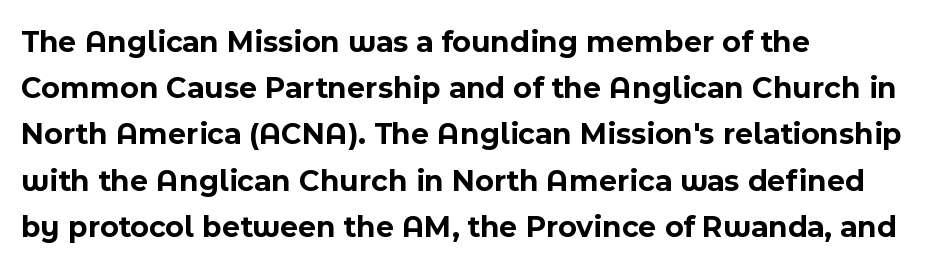
{"serif": "no", "italic": "no", "bold": "yes", "weight": "bold", "width": "normal", "x_height": "medium", "monospaced": "no", "underline": "no", "align": "left", "line_spacing": "normal", "line_spacing_ratio": 1.49, "letter_spacing": "normal", "letter_spacing_em": 0.0, "glyph_px": 31}
